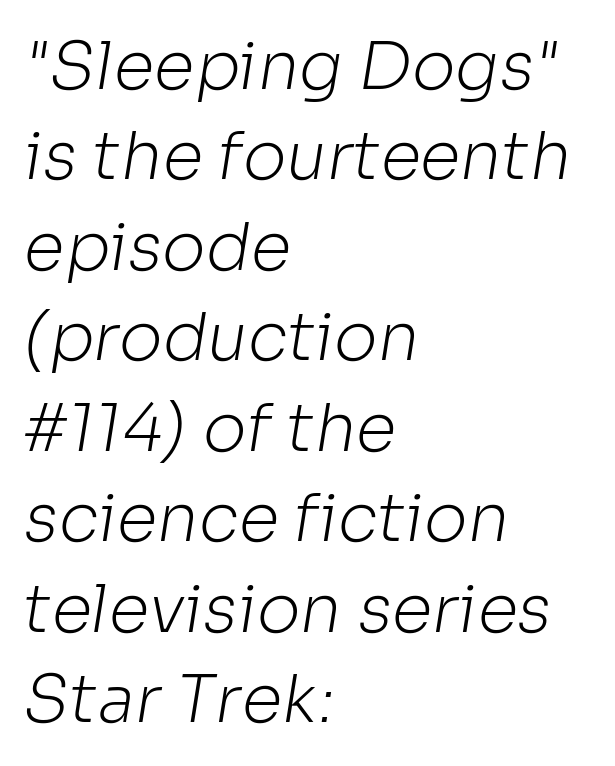
The image shows 66 px light sans-serif type; set left-aligned, normal line spacing (1.37x), normal letter spacing, not underlined; low stroke contrast and a medium x-height.
